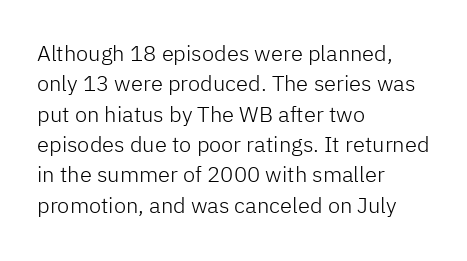
{"italic": "no", "bold": "no", "underline": "no", "align": "left", "line_spacing": "normal", "line_spacing_ratio": 1.38, "letter_spacing": "normal", "letter_spacing_em": 0.0, "glyph_px": 22}
